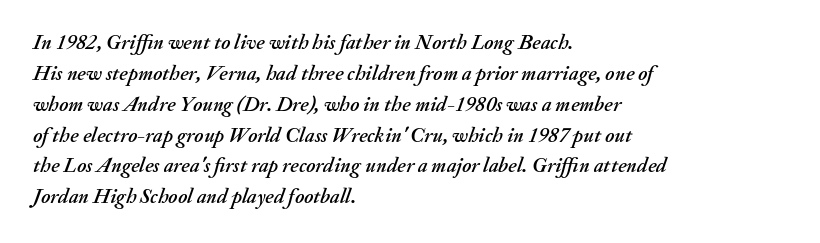
One-word summary of the alignment: left. Anything drawn beneath the words? Only blank space. Rows of type keep a routine distance in the vertical direction. Words appear dense and cohesive because spacing is normal. Italic? Definitely — the glyphs are oblique.
